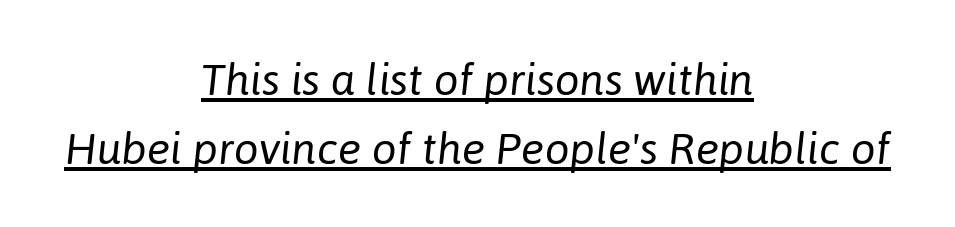
Has an underline been added? It has. No chunkiness to these letters — they're not bold. Observe the lean: these are italic letterforms. What's the leading like? Ordinary, nothing unusual. Nobody touched the tracking dial on this one.
